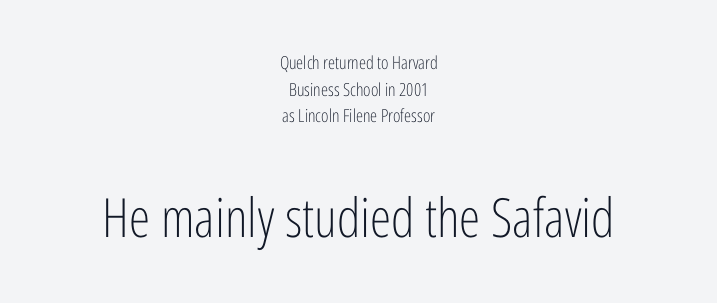
The image shows 54 px light, condensed sans-serif type, upright; set centered, normal line spacing (1.48x), normal letter spacing, not underlined; the second (bottom) block is 3.0x larger; low stroke contrast and a medium x-height.
